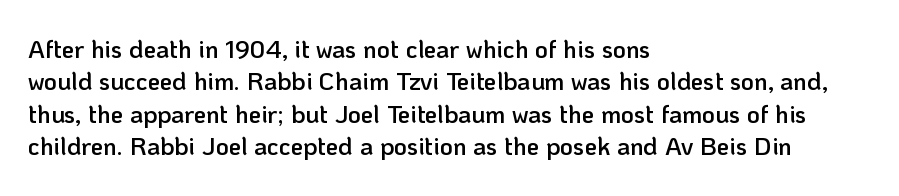
The type is set solid horizontally, with unmodified tracking. Check the space under the baseline: it is left empty. In terms of weight, the rendering is demibold, just under bold. This is the regular roman posture of the typeface.
